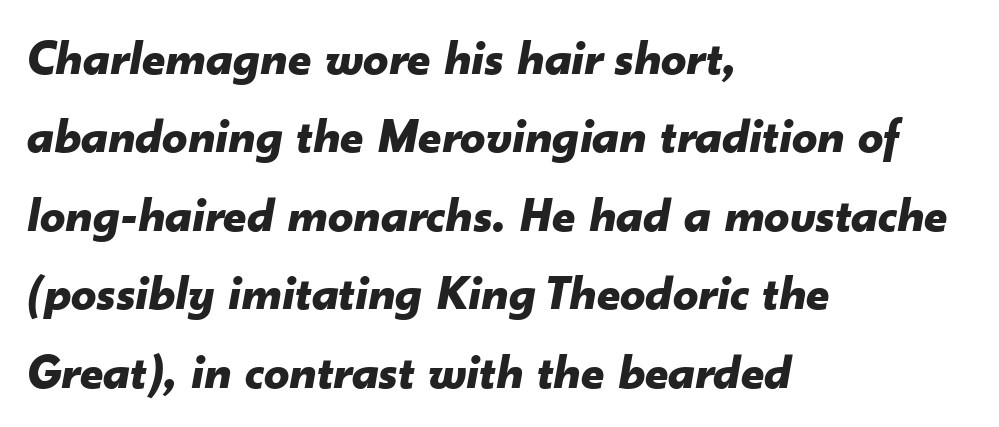
{"italic": "yes", "lean": "right", "slant_degrees": 10, "bold": "yes", "weight": "bold", "width": "normal", "stroke_contrast": "low", "x_height": "small", "monospaced": "no", "underline": "no", "align": "left", "line_spacing": "normal", "line_spacing_ratio": 1.57, "letter_spacing": "normal", "letter_spacing_em": 0.0, "glyph_px": 50}
